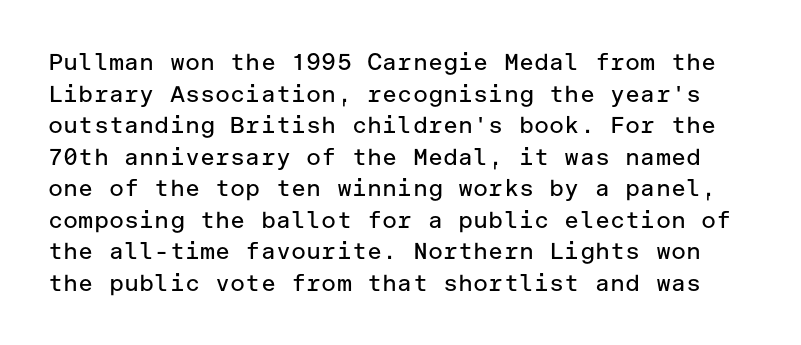
{"italic": "no", "bold": "no", "underline": "no", "line_spacing": "normal", "line_spacing_ratio": 1.37, "letter_spacing": "normal", "letter_spacing_em": 0.0, "glyph_px": 23}
